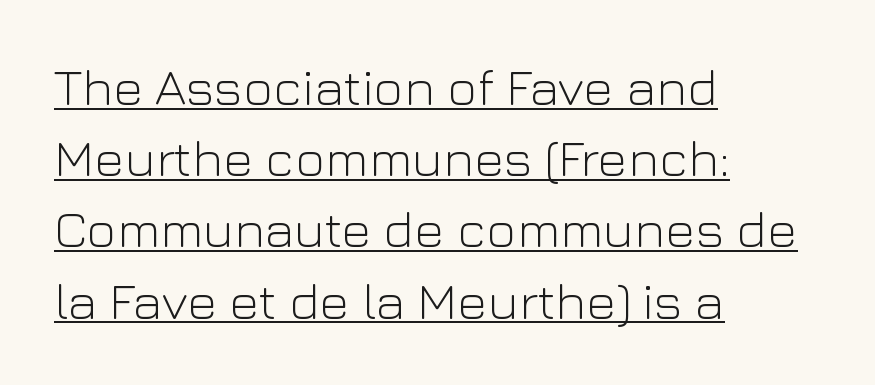
Q: Is the text bold? A: No.
Q: Is the text italic (slanted)? A: No, it is upright.
Q: Is the typeface a serif or a sans-serif typeface? A: Sans-serif.
Q: Is the text underlined? A: Yes.
Q: How is the paragraph aligned? A: Left-aligned.
Q: Is the spacing between letters normal or unusually wide? A: Normal.
Q: Is the spacing between lines tight, normal or loose? A: Normal.
Q: Width (condensed, normal, or wide)? A: Normal.
Q: Stroke contrast? A: Low.
Q: x-height? A: Medium.
Q: Monospaced? A: No.
